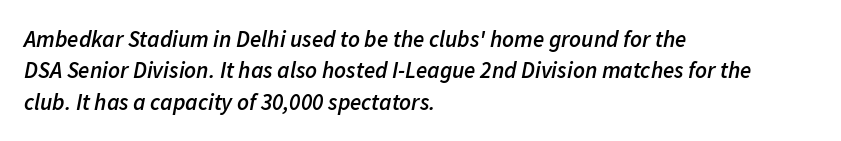
Q: Is the text bold? A: Semi-bold.
Q: Is the text italic (slanted)? A: Yes, it leans right by about 11 degrees.
Q: Is the text underlined? A: No.
Q: How is the paragraph aligned? A: Left-aligned.
Q: Is the spacing between letters normal or unusually wide? A: Normal.
Q: Is the spacing between lines tight, normal or loose? A: Normal.
